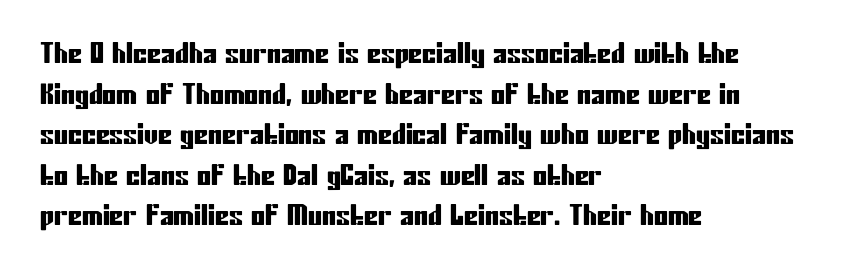
These lines are set flush left with a ragged right edge. The words here are not underlined. The line texture is even and compact thanks to regular tracking. The block of text has a typical density, with ordinary space between rows. The rendering uses natural spacing where letterforms have individual widths.
